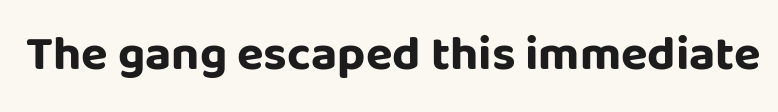
The image shows 49 px bold sans-serif type, upright; set normal letter spacing, not underlined; low stroke contrast and a large x-height.
